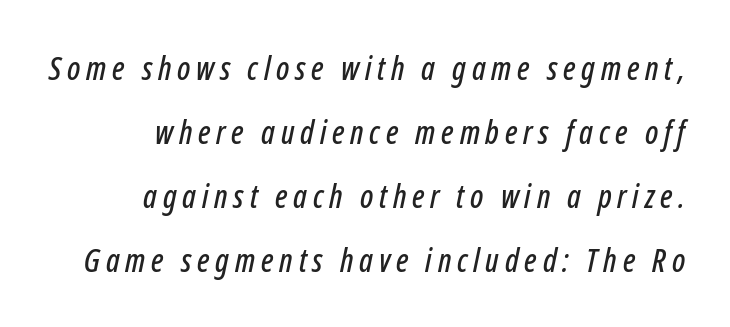
This is oblique type, the kind used for emphasis or titles. The lines are quadded right. These lines are rendered in a variable-pitch font. Underline: absent. The passage shown stacks its lines with a broad gap.
